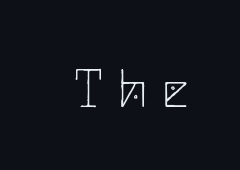
Q: Is the text bold? A: No.
Q: Is the text italic (slanted)? A: No, it is upright.
Q: Is the typeface a serif or a sans-serif typeface? A: Sans-serif.
Q: Is the text underlined? A: No.
Q: Is the spacing between letters normal or unusually wide? A: Unusually wide.
Q: Width (condensed, normal, or wide)? A: Normal.
Q: Stroke contrast? A: Low.
Q: x-height? A: Small.
